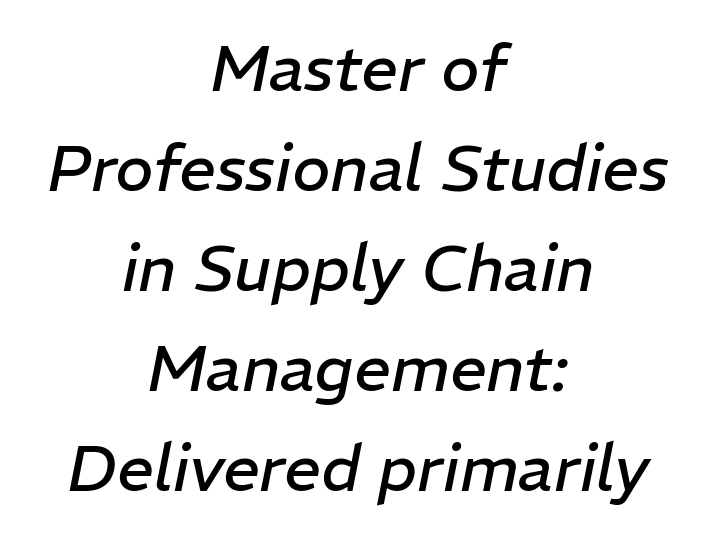
Notice how descenders clear the ascenders below comfortably — that's standard leading. The passage shown is typed in a proportional face where columns would drift. Stems here are at most as thick as an everyday book face. Does extra space separate the letters? No, they use regular spacing.
